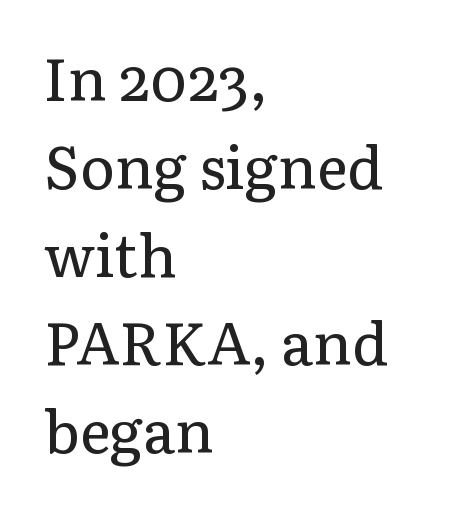
Q: Is the text bold? A: No.
Q: Is the text italic (slanted)? A: No, it is upright.
Q: Is the typeface a serif or a sans-serif typeface? A: Serif.
Q: Is the text underlined? A: No.
Q: How is the paragraph aligned? A: Left-aligned.
Q: Is the spacing between letters normal or unusually wide? A: Normal.
Q: Is the spacing between lines tight, normal or loose? A: Normal.
Q: Width (condensed, normal, or wide)? A: Normal.
Q: Stroke contrast? A: Low.
Q: x-height? A: Medium.
Q: Monospaced? A: No.
